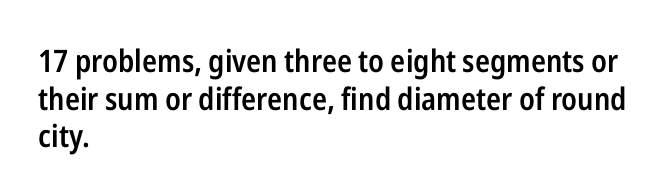
The image shows 31 px semibold, condensed sans-serif type, upright; set left-aligned, line spacing 1.21x, normal letter spacing, not underlined; low stroke contrast and a medium x-height.
